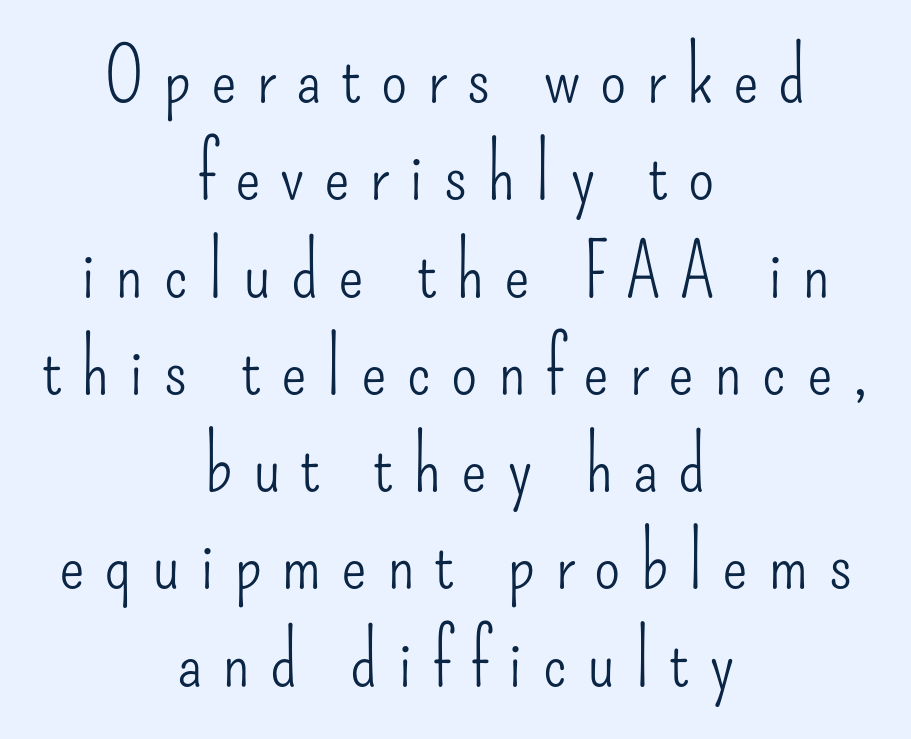
Q: Is the text bold? A: No.
Q: Is the text italic (slanted)? A: No, it is upright.
Q: Is the typeface a serif or a sans-serif typeface? A: Sans-serif.
Q: Is the text underlined? A: No.
Q: How is the paragraph aligned? A: Centered.
Q: Is the spacing between letters normal or unusually wide? A: Unusually wide.
Q: Is the spacing between lines tight, normal or loose? A: Normal.
Q: Width (condensed, normal, or wide)? A: Condensed.
Q: Stroke contrast? A: Low.
Q: x-height? A: Small.
Q: Monospaced? A: No.
